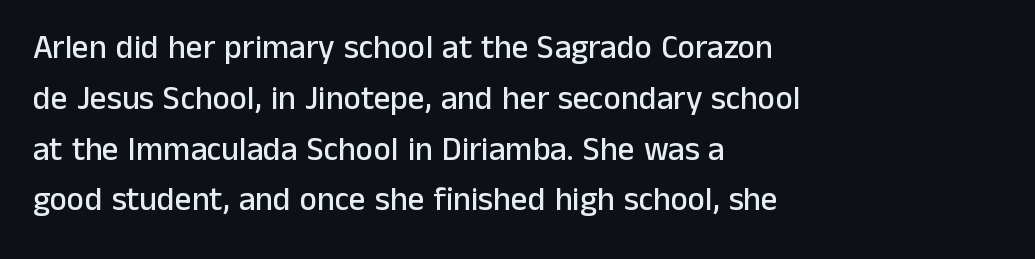
Q: Is the text italic (slanted)? A: No, it is upright.
Q: Is the typeface a serif or a sans-serif typeface? A: Sans-serif.
Q: Is the text underlined? A: No.
Q: How is the paragraph aligned? A: Left-aligned.
Q: Is the spacing between letters normal or unusually wide? A: Normal.
Q: Is the spacing between lines tight, normal or loose? A: Normal.
Q: Width (condensed, normal, or wide)? A: Normal.
Q: Stroke contrast? A: Low.
Q: x-height? A: Medium.
Q: Monospaced? A: No.
